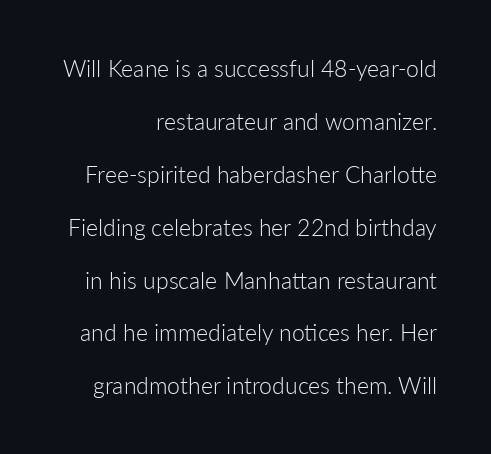
The image shows 23 px text type, upright; set loose line spacing (2.3x), normal letter spacing, not underlined.
